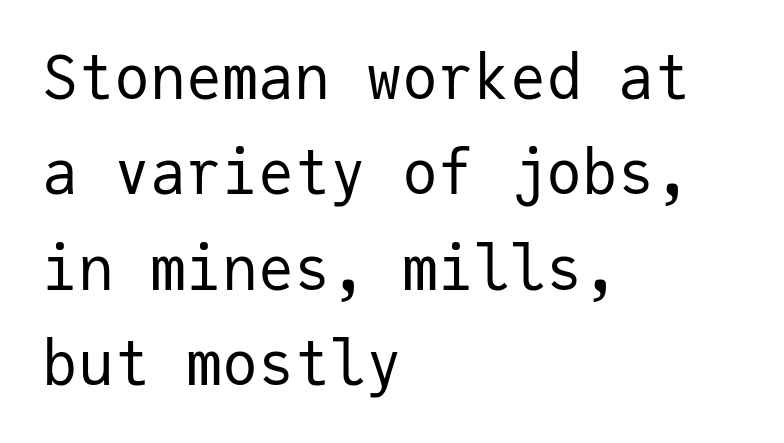
The image shows 60 px regular-weight sans-serif type, upright, monospaced; set left-aligned, normal line spacing (1.59x), normal letter spacing, not underlined; low stroke contrast and a medium x-height.
